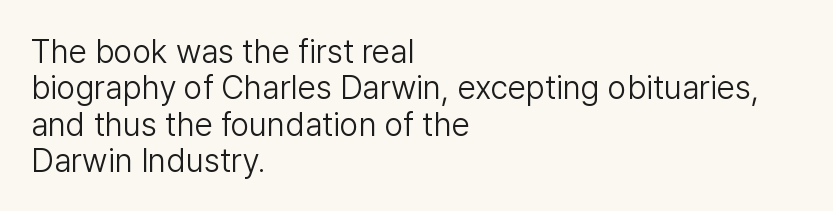
Q: Is the text bold? A: No.
Q: Is the text italic (slanted)? A: No, it is upright.
Q: Is the typeface a serif or a sans-serif typeface? A: Sans-serif.
Q: Is the text underlined? A: No.
Q: How is the paragraph aligned? A: Left-aligned.
Q: Is the spacing between letters normal or unusually wide? A: Normal.
Q: Is the spacing between lines tight, normal or loose? A: Tight.
Q: Width (condensed, normal, or wide)? A: Normal.
Q: Stroke contrast? A: Low.
Q: x-height? A: Medium.
Q: Monospaced? A: No.
